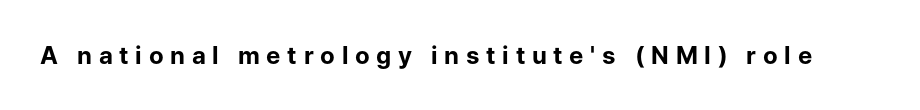
Q: Is the text bold? A: Yes.
Q: Is the text italic (slanted)? A: No, it is upright.
Q: Is the text underlined? A: No.
Q: Is the spacing between letters normal or unusually wide? A: Unusually wide.
